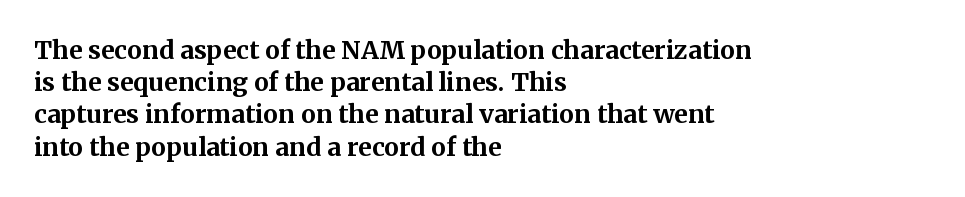
Q: Is the text bold? A: Yes.
Q: Is the text italic (slanted)? A: No, it is upright.
Q: Is the text underlined? A: No.
Q: How is the paragraph aligned? A: Left-aligned.
Q: Is the spacing between letters normal or unusually wide? A: Normal.
Q: Is the spacing between lines tight, normal or loose? A: Normal.
